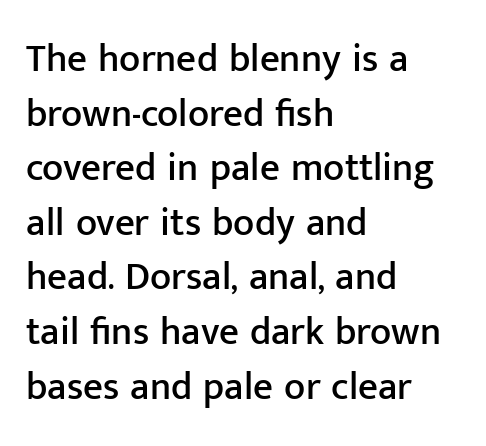
{"serif": "no", "italic": "no", "width": "normal", "stroke_contrast": "low", "x_height": "medium", "monospaced": "no", "underline": "no", "align": "left", "line_spacing": "normal", "line_spacing_ratio": 1.4, "letter_spacing": "normal", "letter_spacing_em": 0.0, "glyph_px": 39}
